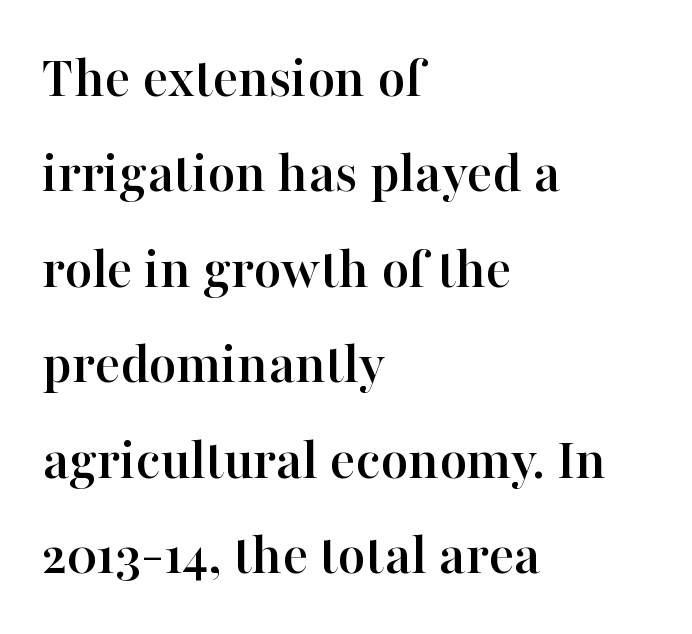
{"serif": "yes", "italic": "no", "width": "normal", "stroke_contrast": "high", "x_height": "medium", "monospaced": "no", "underline": "no", "align": "left", "line_spacing": "normal", "line_spacing_ratio": 1.59, "letter_spacing": "normal", "letter_spacing_em": 0.0, "glyph_px": 60}
